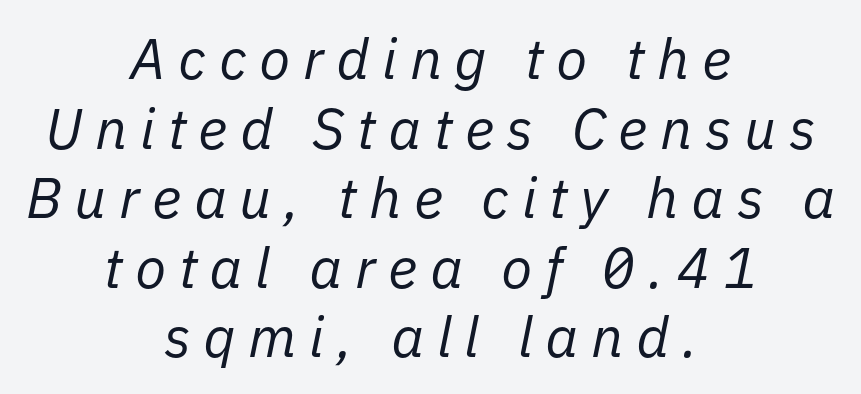
The line texture is sparse and dotted thanks to wide tracking. No word sits above an underline. This sample has the flowing, uneven cadence of proportional lettering. The face used here has a pronounced slope to its letters. The rag falls on both sides of this text block equally.
